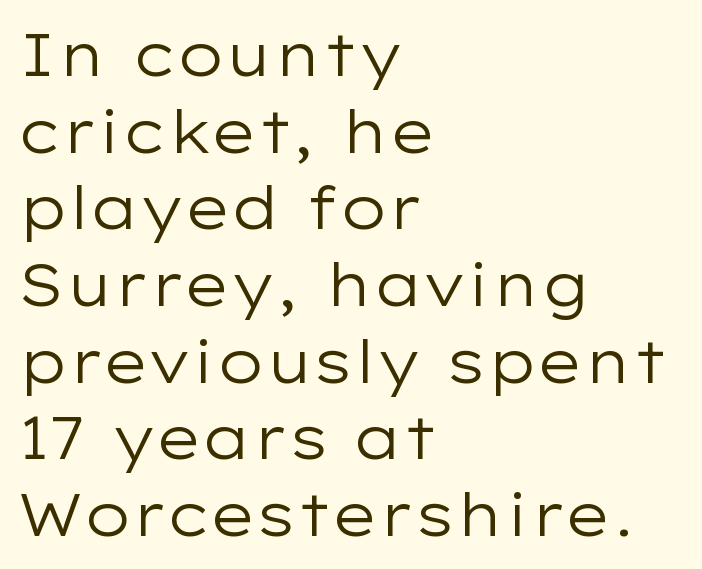
The image shows 59 px regular-weight, wide sans-serif type, upright; set left-aligned, normal line spacing (1.3x), normal letter spacing, not underlined; low stroke contrast and a medium x-height.
